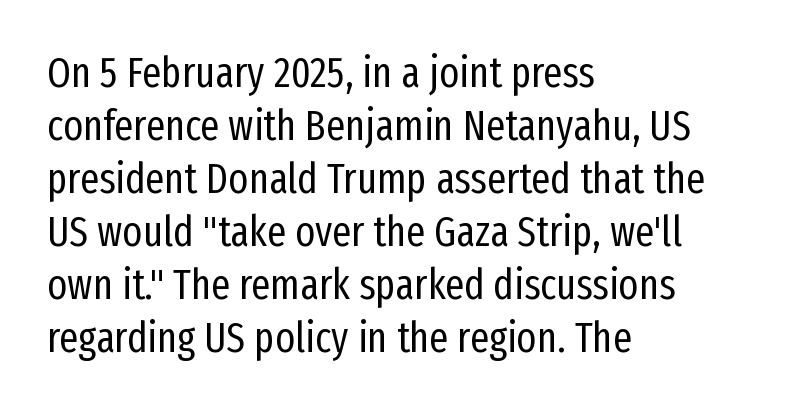
{"serif": "no", "italic": "no", "bold": "no", "weight": "regular", "width": "condensed", "stroke_contrast": "low", "x_height": "medium", "monospaced": "no", "underline": "no", "align": "left", "line_spacing": "normal", "line_spacing_ratio": 1.26, "letter_spacing": "normal", "letter_spacing_em": 0.0, "glyph_px": 42}
